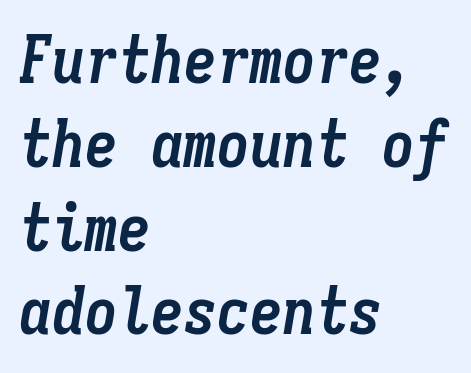
{"italic": "yes", "lean": "right", "slant_degrees": 9, "bold": "yes", "weight": "semibold", "width": "condensed", "stroke_contrast": "low", "x_height": "medium", "monospaced": "yes", "underline": "no", "align": "left", "line_spacing": "normal", "line_spacing_ratio": 1.27, "letter_spacing": "normal", "letter_spacing_em": 0.0, "glyph_px": 66}
